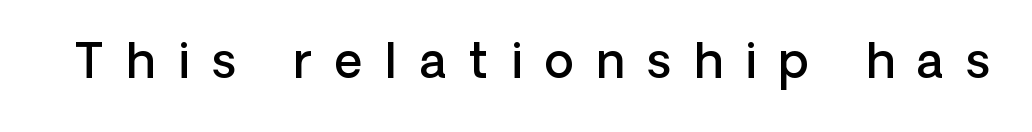
{"serif": "no", "italic": "no", "bold": "semi", "weight": "semibold", "width": "normal", "stroke_contrast": "low", "x_height": "medium", "monospaced": "no", "underline": "no", "letter_spacing": "wide", "letter_spacing_em": 0.47, "glyph_px": 48}
